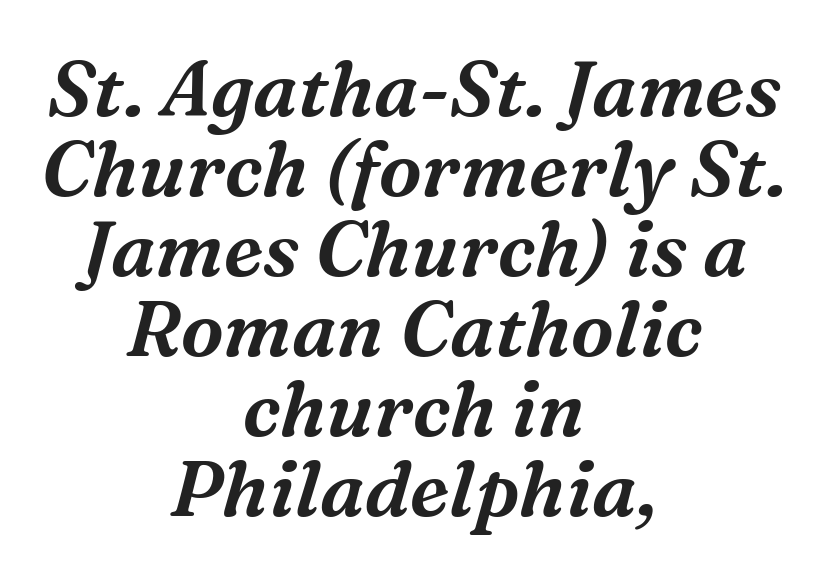
{"serif": "yes", "italic": "yes", "lean": "right", "slant_degrees": 16, "width": "normal", "stroke_contrast": "medium", "x_height": "medium", "monospaced": "no", "underline": "no", "align": "center", "line_spacing": "tight", "line_spacing_ratio": 1.04, "letter_spacing": "normal", "letter_spacing_em": 0.0, "glyph_px": 77}
